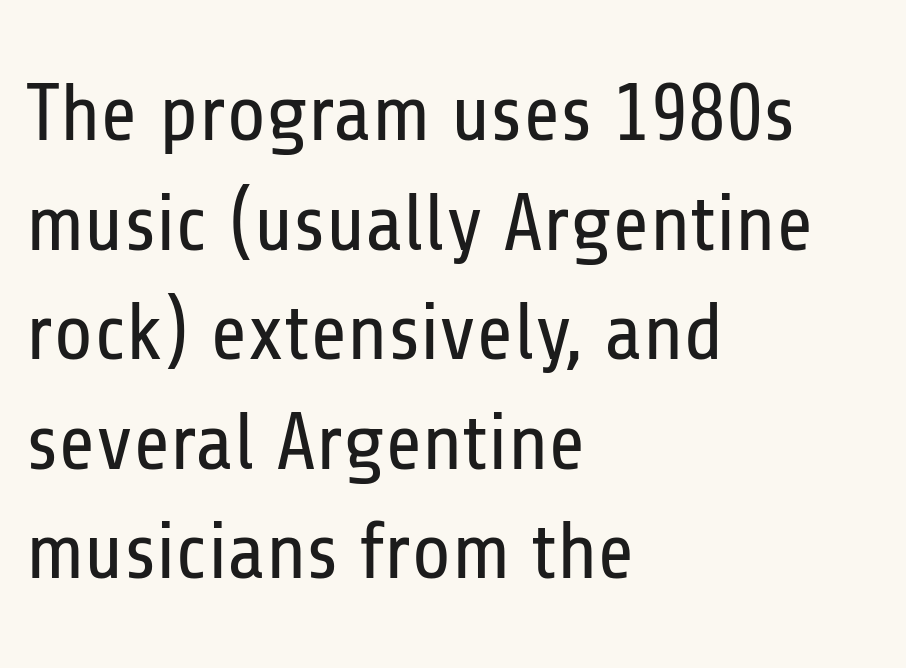
{"serif": "no", "italic": "no", "bold": "no", "weight": "regular", "width": "condensed", "stroke_contrast": "low", "x_height": "medium", "monospaced": "no", "underline": "no", "align": "left", "line_spacing": "normal", "line_spacing_ratio": 1.37, "letter_spacing": "normal", "letter_spacing_em": 0.0, "glyph_px": 80}
